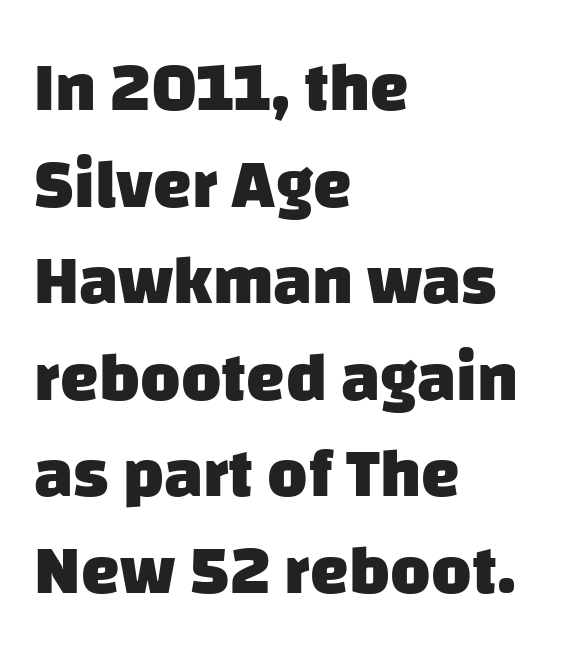
{"serif": "no", "bold": "yes", "weight": "heavy", "width": "normal", "stroke_contrast": "low", "x_height": "large", "monospaced": "no", "underline": "no", "align": "left", "line_spacing": "normal", "line_spacing_ratio": 1.4, "letter_spacing": "normal", "letter_spacing_em": 0.0, "glyph_px": 69}
